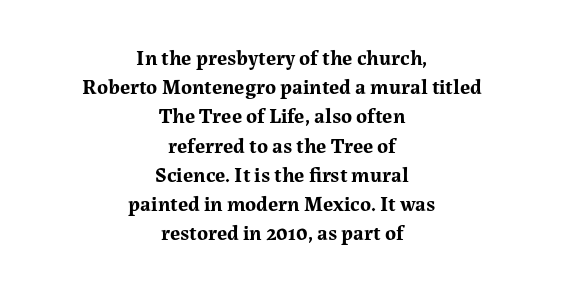
Q: Is the text bold? A: Yes.
Q: Is the text italic (slanted)? A: No, it is upright.
Q: Is the text underlined? A: No.
Q: How is the paragraph aligned? A: Centered.
Q: Is the spacing between letters normal or unusually wide? A: Normal.
Q: Is the spacing between lines tight, normal or loose? A: Normal.
